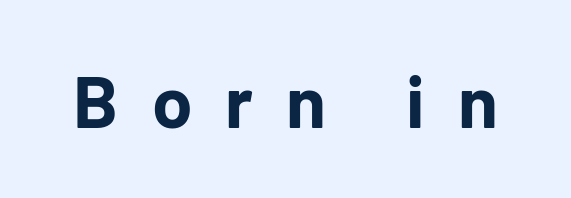
The image shows 73 px bold sans-serif type, upright; set unusually wide letter spacing (+0.45 em), not underlined; low stroke contrast and a medium x-height.
